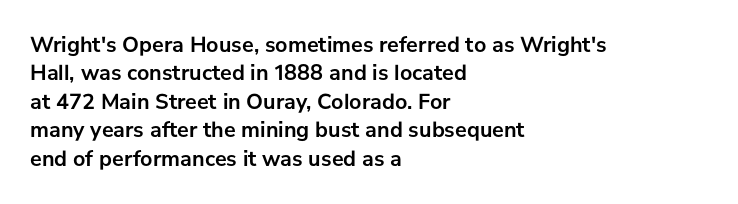
The image shows 22 px bold type, upright; set left-aligned, normal line spacing (1.29x), normal letter spacing, not underlined.
